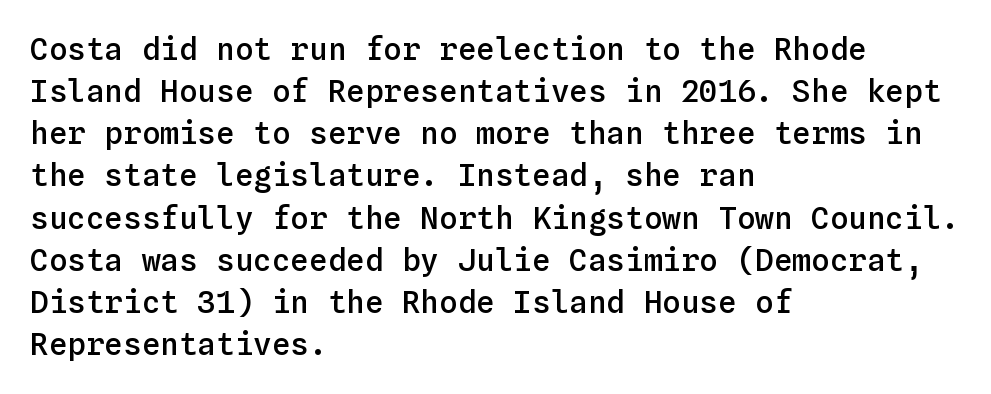
Compared with a centered layout, this one pins lines to the left instead. Here the designer chose a console-style face with uniform glyph widths. The rendering keeps characters at their native spacing. The passage shown stacks its lines at a standard gap.
